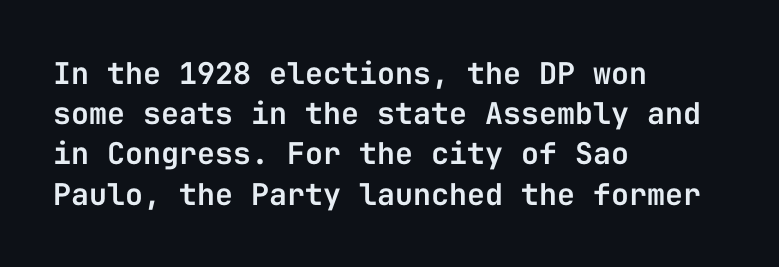
The image shows 30 px sans-serif type, upright, monospaced; set left-aligned, normal line spacing (1.34x), normal letter spacing, not underlined; low stroke contrast and a medium x-height.
